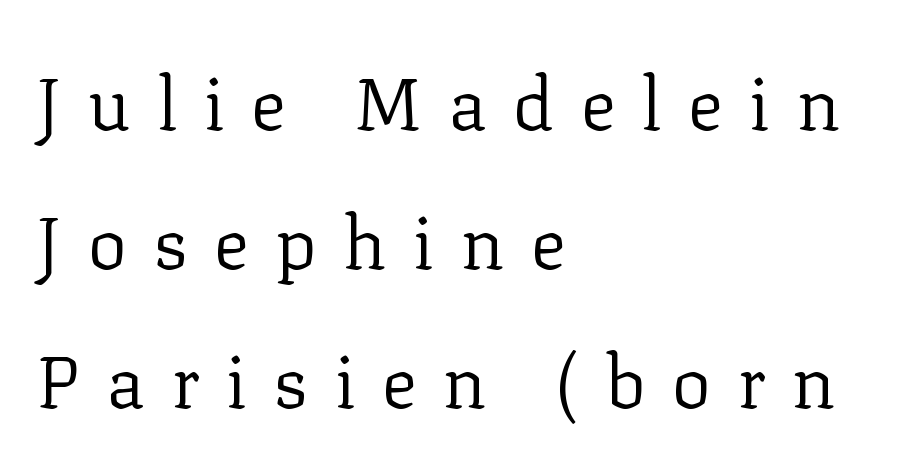
{"serif": "yes", "italic": "no", "bold": "no", "weight": "regular", "width": "normal", "stroke_contrast": "low", "x_height": "medium", "monospaced": "no", "underline": "no", "align": "left", "line_spacing_ratio": 1.88, "letter_spacing": "wide", "letter_spacing_em": 0.35, "glyph_px": 74}
